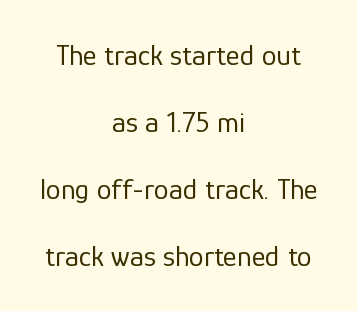
{"serif": "no", "italic": "no", "bold": "no", "weight": "regular", "width": "normal", "stroke_contrast": "low", "x_height": "medium", "monospaced": "no", "underline": "no", "align": "center", "line_spacing": "loose", "line_spacing_ratio": 2.23, "letter_spacing": "normal", "letter_spacing_em": 0.0, "glyph_px": 30}
